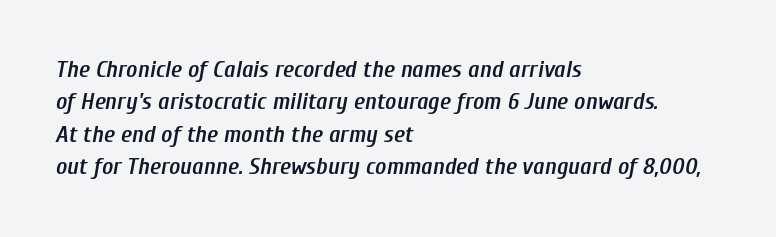
The image shows 24 px text type, italic (leaning right); set left-aligned, normal line spacing (1.35x), normal letter spacing, not underlined.
